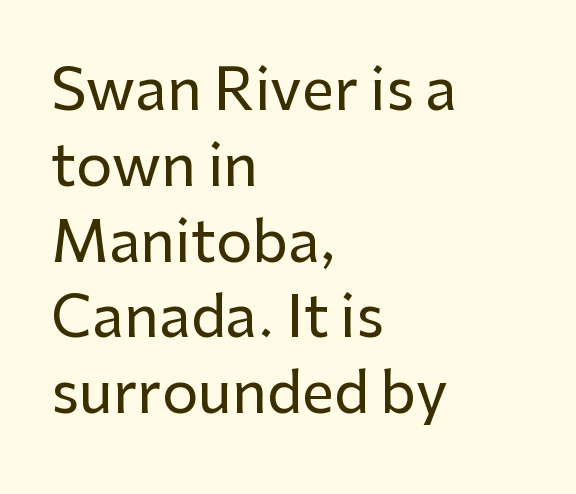
{"serif": "no", "italic": "no", "width": "normal", "stroke_contrast": "low", "x_height": "medium", "monospaced": "no", "underline": "no", "align": "left", "line_spacing": "normal", "line_spacing_ratio": 1.33, "letter_spacing": "normal", "letter_spacing_em": 0.0, "glyph_px": 57}
